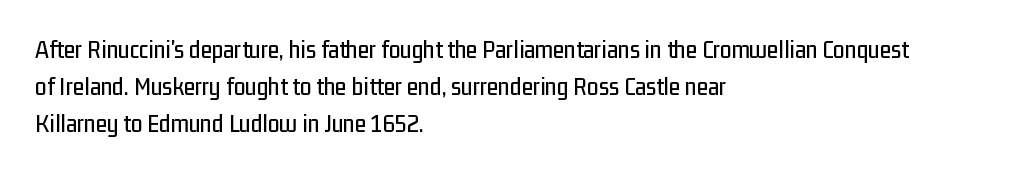
Inter-character spacing is left at the font's built-in metrics. Bare-footed words on every line. Every stem runs plumb, perpendicular to the baseline. Line spacing here is normal. Every row of glyphs begins at an identical x-position on the left.
